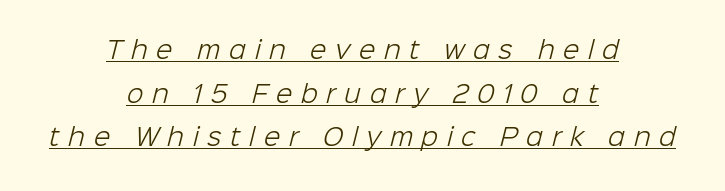
The image shows 24 px text type; set centered, line spacing 1.82x, unusually wide letter spacing (+0.36 em), underlined.
